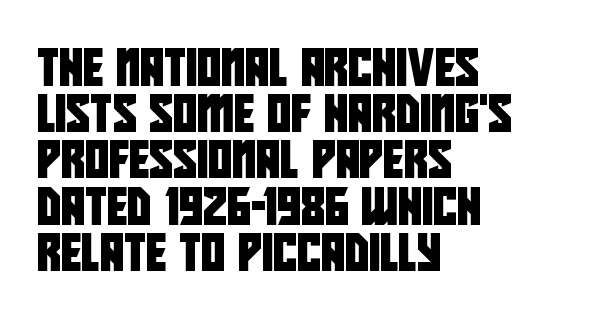
The image shows 37 px condensed sans-serif type; set left-aligned, normal line spacing (1.25x), normal letter spacing, not underlined; low stroke contrast and a large x-height.
